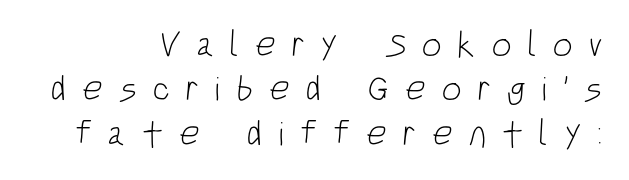
{"serif": "no", "bold": "no", "weight": "light", "width": "condensed", "stroke_contrast": "low", "x_height": "large", "monospaced": "no", "underline": "no", "align": "right", "line_spacing_ratio": 1.23, "letter_spacing": "wide", "letter_spacing_em": 0.43, "glyph_px": 36}
